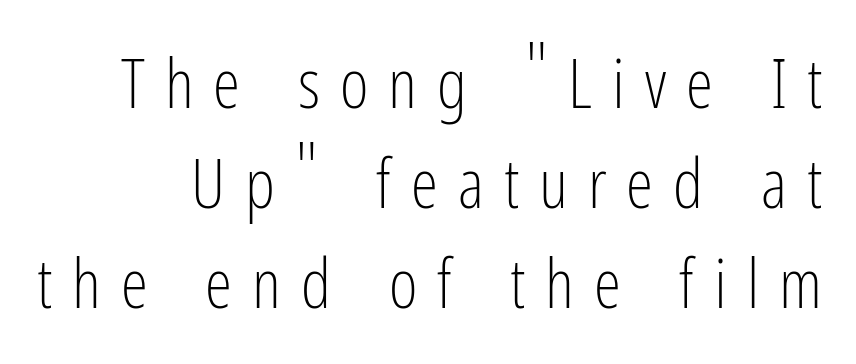
{"serif": "no", "italic": "no", "bold": "no", "weight": "light", "width": "condensed", "stroke_contrast": "low", "x_height": "medium", "monospaced": "no", "underline": "no", "line_spacing": "normal", "line_spacing_ratio": 1.45, "letter_spacing": "wide", "letter_spacing_em": 0.29, "glyph_px": 69}
